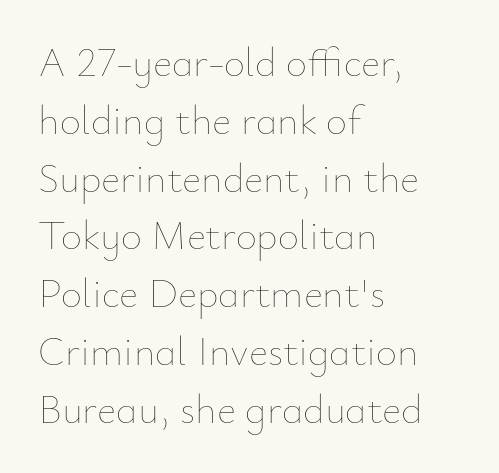
The space directly below the letters is spotless. Line beginnings align vertically; line endings do not. The type is set solid horizontally, with unmodified tracking. Does the leading feel generous? No, just average. Tall strokes in this sample are plumb rather than angled. No chunkiness to these letters — they're not bold.
